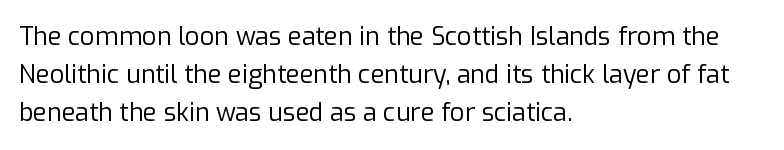
{"italic": "no", "bold": "no", "underline": "no", "align": "left", "line_spacing": "normal", "line_spacing_ratio": 1.53, "letter_spacing": "normal", "letter_spacing_em": 0.0, "glyph_px": 25}
